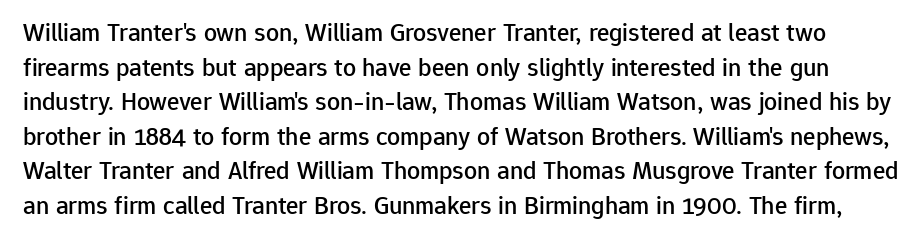
The image shows 26 px text type, upright; set normal line spacing (1.33x), normal letter spacing, not underlined.
